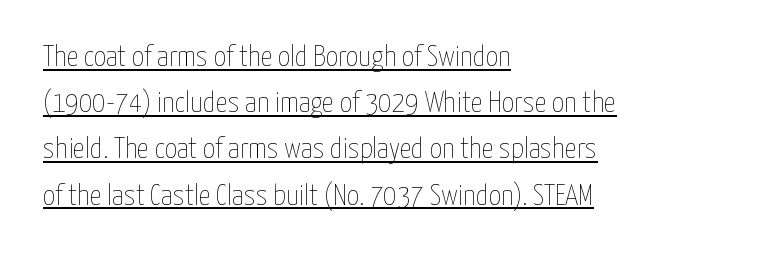
{"italic": "no", "bold": "no", "weight": "thin", "width": "condensed", "stroke_contrast": "low", "x_height": "medium", "monospaced": "no", "underline": "yes", "align": "left", "line_spacing": "normal", "line_spacing_ratio": 1.54, "letter_spacing": "normal", "letter_spacing_em": 0.0, "glyph_px": 30}
